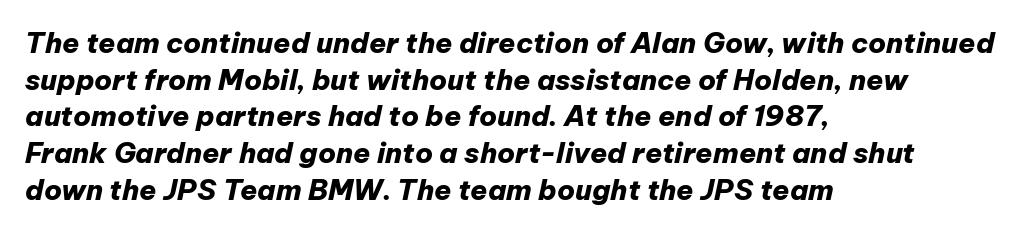
{"italic": "yes", "lean": "right", "slant_degrees": 12, "bold": "yes", "weight": "heavy", "width": "normal", "stroke_contrast": "low", "x_height": "medium", "monospaced": "no", "underline": "no", "align": "left", "line_spacing": "normal", "line_spacing_ratio": 1.31, "letter_spacing": "normal", "letter_spacing_em": 0.0, "glyph_px": 28}
